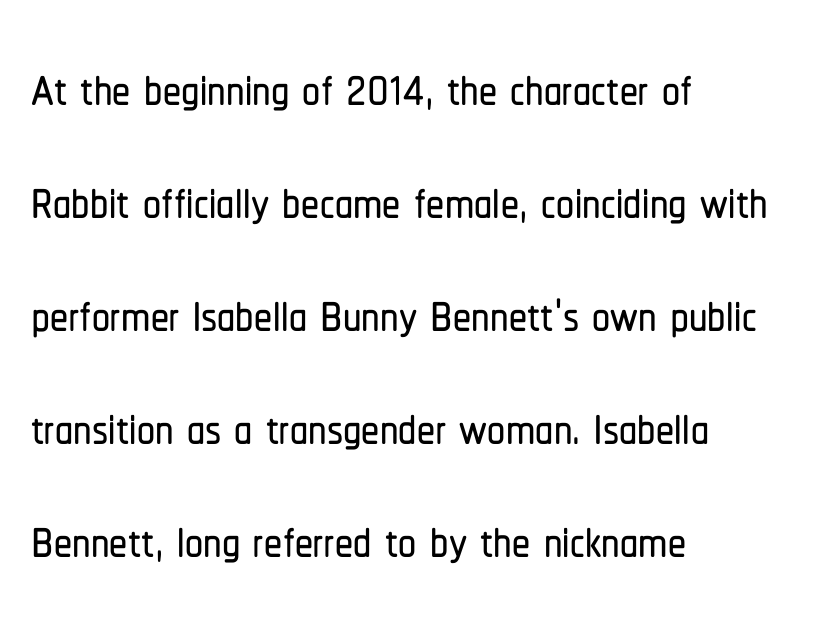
{"serif": "no", "italic": "no", "width": "condensed", "stroke_contrast": "low", "x_height": "medium", "monospaced": "no", "underline": "no", "align": "left", "line_spacing": "normal", "line_spacing_ratio": 1.57, "letter_spacing": "normal", "letter_spacing_em": 0.0, "glyph_px": 72}
